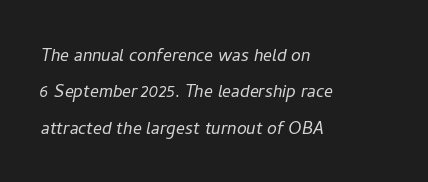
Q: Is the text bold? A: No.
Q: Is the text italic (slanted)? A: Yes, it leans right by about 11 degrees.
Q: Is the text underlined? A: No.
Q: How is the paragraph aligned? A: Left-aligned.
Q: Is the spacing between letters normal or unusually wide? A: Normal.
Q: Is the spacing between lines tight, normal or loose? A: Normal.
